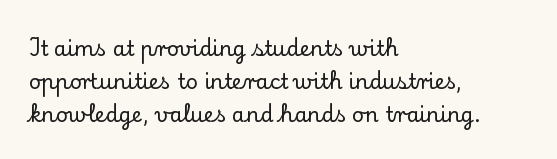
The image shows 21 px text type, upright; set left-aligned, normal line spacing (1.56x), normal letter spacing, not underlined.
